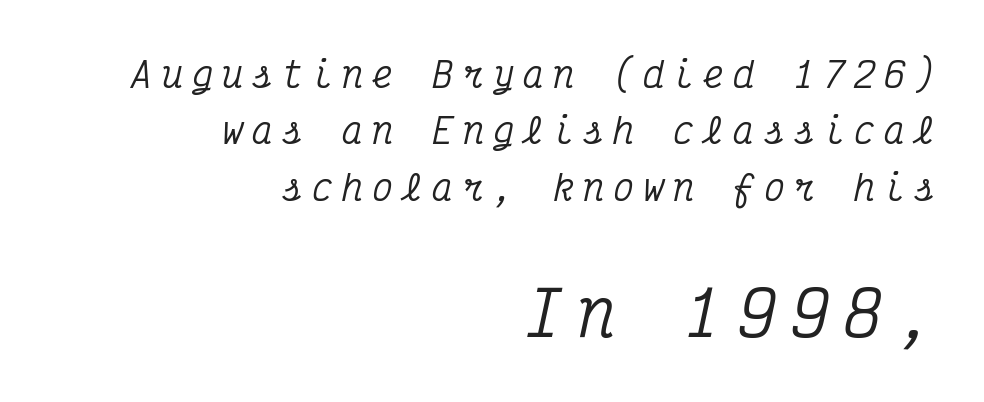
{"serif": "yes", "italic": "yes", "lean": "right", "slant_degrees": 12, "width": "condensed", "stroke_contrast": "medium", "x_height": "medium", "monospaced": "yes", "underline": "no", "align": "right", "line_spacing": "normal", "line_spacing_ratio": 1.61, "letter_spacing": "wide", "letter_spacing_em": 0.26, "larger_block": "second", "size_ratio": 1.77, "glyph_px": 62}
